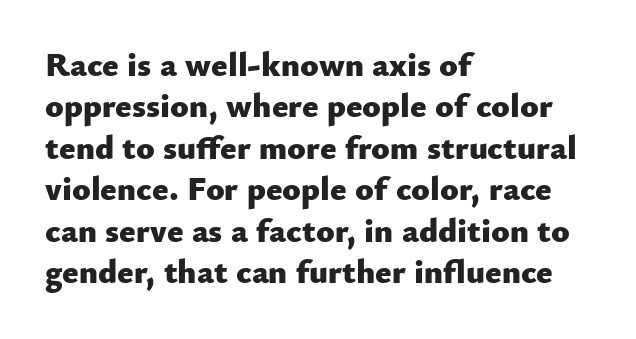
{"serif": "no", "italic": "no", "bold": "yes", "weight": "heavy", "width": "normal", "stroke_contrast": "low", "x_height": "small", "monospaced": "no", "underline": "no", "align": "left", "line_spacing_ratio": 1.22, "letter_spacing": "normal", "letter_spacing_em": 0.0, "glyph_px": 34}
